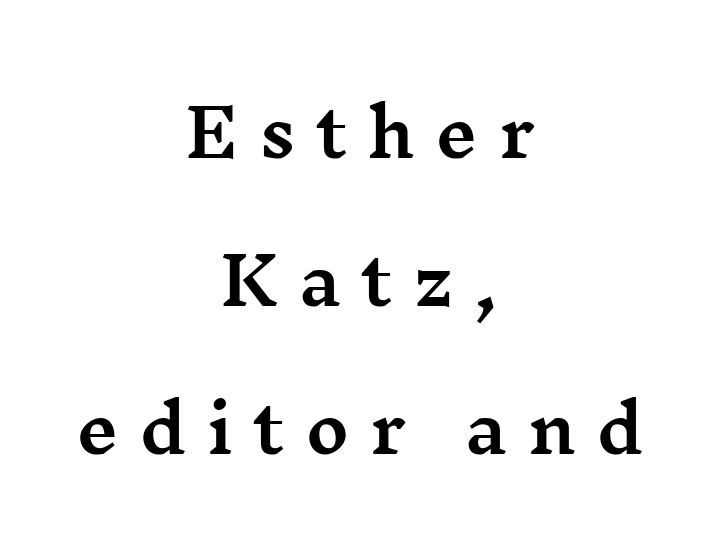
{"serif": "yes", "italic": "no", "width": "wide", "stroke_contrast": "medium", "x_height": "medium", "monospaced": "no", "underline": "no", "align": "center", "line_spacing": "loose", "line_spacing_ratio": 2.24, "letter_spacing": "wide", "letter_spacing_em": 0.31, "glyph_px": 66}
